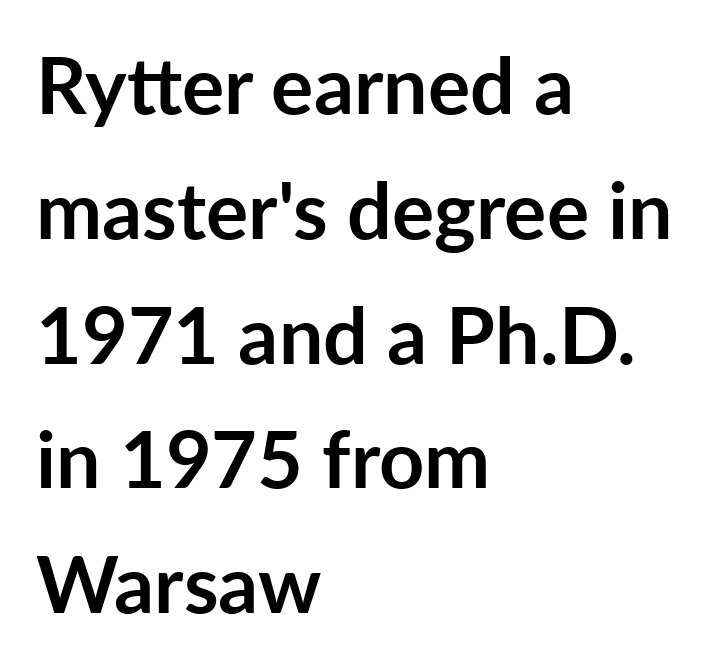
The image shows 79 px semibold sans-serif type, upright; set left-aligned, normal line spacing (1.58x), normal letter spacing, not underlined; low stroke contrast and a medium x-height.
